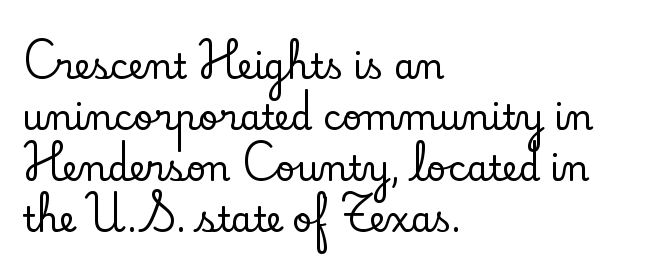
The specimen reads as upright at a glance. Is this a sans? No — the strokes have serifs. No extra tracking has been applied to these lines. Here the designer chose a conventional face with non-uniform glyph widths.
